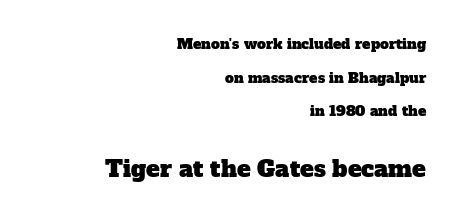
Q: Is the text underlined? A: No.
Q: How is the paragraph aligned? A: Right-aligned.
Q: Is the spacing between letters normal or unusually wide? A: Normal.
Q: Is the spacing between lines tight, normal or loose? A: Loose.
Q: Which block of text is set in a larger size, the first (top) or the second (bottom)? A: The second (bottom) one.
